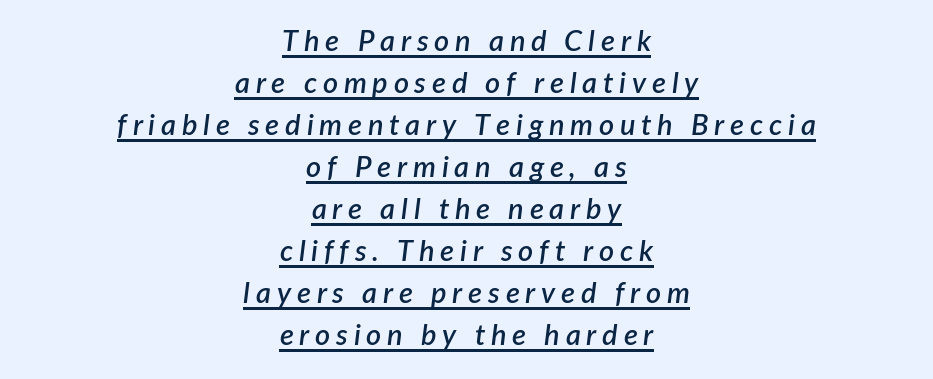
Q: Is the text bold? A: Semi-bold.
Q: Is the text italic (slanted)? A: Yes, it leans right by about 7 degrees.
Q: Is the text underlined? A: Yes.
Q: How is the paragraph aligned? A: Centered.
Q: Is the spacing between letters normal or unusually wide? A: Unusually wide.
Q: Is the spacing between lines tight, normal or loose? A: Normal.
Q: Width (condensed, normal, or wide)? A: Normal.
Q: Stroke contrast? A: Low.
Q: x-height? A: Medium.
Q: Monospaced? A: No.
